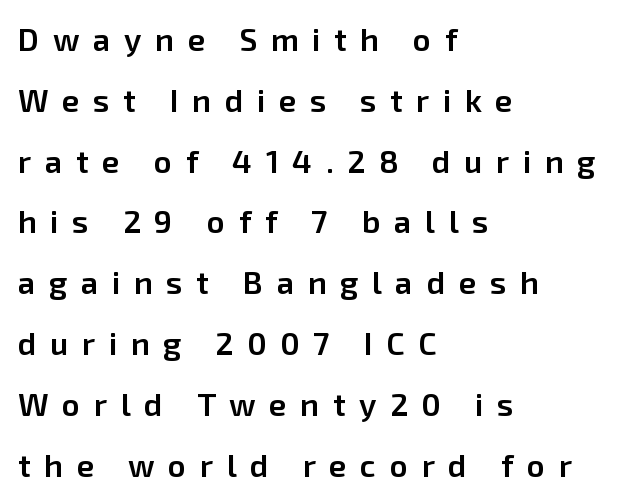
Q: Is the text bold? A: Semi-bold.
Q: Is the text italic (slanted)? A: No, it is upright.
Q: Is the typeface a serif or a sans-serif typeface? A: Sans-serif.
Q: Is the text underlined? A: No.
Q: How is the paragraph aligned? A: Left-aligned.
Q: Is the spacing between letters normal or unusually wide? A: Unusually wide.
Q: Is the spacing between lines tight, normal or loose? A: Loose.
Q: Width (condensed, normal, or wide)? A: Normal.
Q: Stroke contrast? A: Low.
Q: x-height? A: Medium.
Q: Monospaced? A: No.
